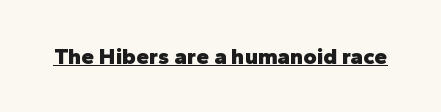
Heavy, bold letterforms. A rule runs beneath these lines of type. The type is set solid horizontally, with unmodified tracking. The lettering stays uniformly vertical, giving the passage a roman look.
